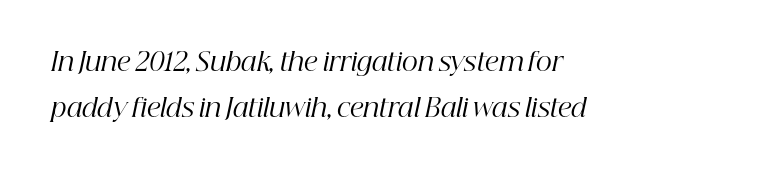
Q: Is the text bold? A: No.
Q: Is the text italic (slanted)? A: Yes, it leans right by about 12 degrees.
Q: Is the text underlined? A: No.
Q: How is the paragraph aligned? A: Left-aligned.
Q: Is the spacing between letters normal or unusually wide? A: Normal.
